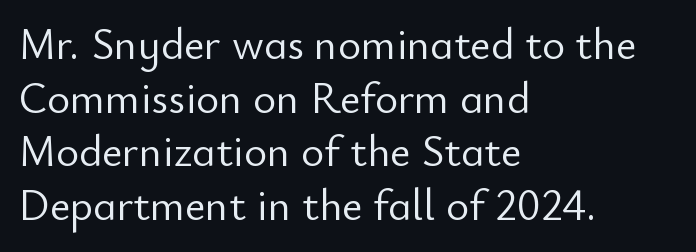
Q: Is the text bold? A: No.
Q: Is the text italic (slanted)? A: No, it is upright.
Q: Is the typeface a serif or a sans-serif typeface? A: Sans-serif.
Q: Is the text underlined? A: No.
Q: How is the paragraph aligned? A: Left-aligned.
Q: Is the spacing between letters normal or unusually wide? A: Normal.
Q: Width (condensed, normal, or wide)? A: Normal.
Q: Stroke contrast? A: Low.
Q: x-height? A: Small.
Q: Monospaced? A: No.
